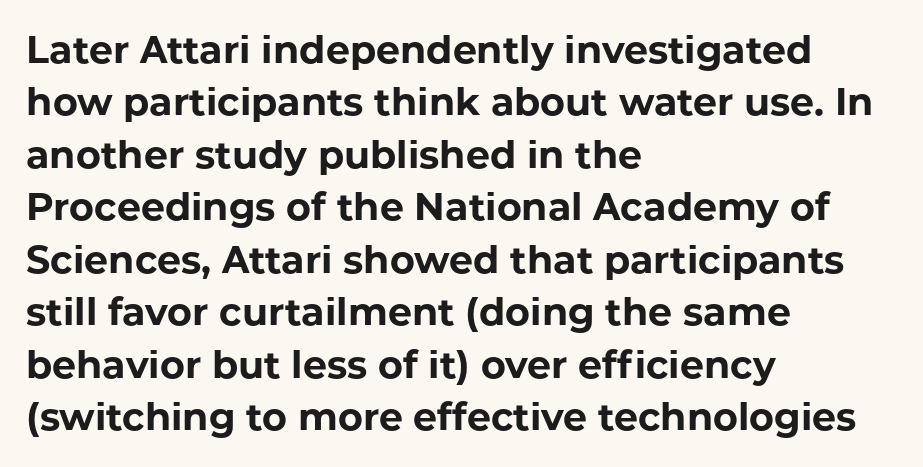
{"serif": "no", "italic": "no", "bold": "yes", "weight": "bold", "width": "normal", "stroke_contrast": "low", "x_height": "medium", "monospaced": "no", "underline": "no", "align": "left", "line_spacing": "normal", "line_spacing_ratio": 1.38, "letter_spacing": "normal", "letter_spacing_em": 0.0, "glyph_px": 38}
